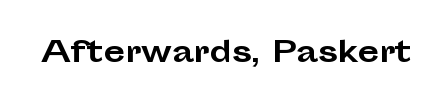
{"serif": "no", "italic": "no", "bold": "yes", "weight": "bold", "width": "wide", "stroke_contrast": "low", "x_height": "medium", "monospaced": "no", "underline": "no", "letter_spacing": "normal", "letter_spacing_em": 0.0, "glyph_px": 28}
